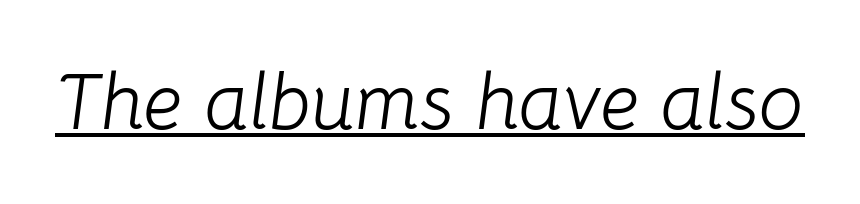
A typesetter would mark this as italic. The font is comparable to plain body text, perhaps lighter. Letter spacing: default. Proportional: the letters do not fall into vertical columns. Quick note: underline on.
